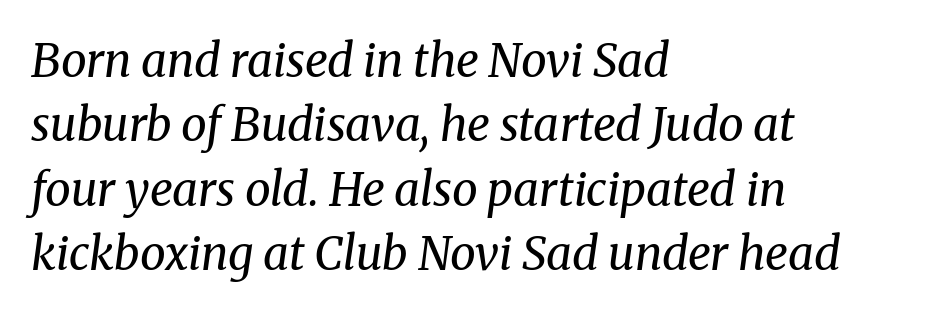
Caption: face not bold, strokes unweighted. The rendering uses natural spacing where letterforms have individual widths. This sample uses an oblique cut, with every glyph tilted off the vertical. Evenly set lines give the paragraph a standard silhouette. Characters follow at the spacing the type designer built in.
